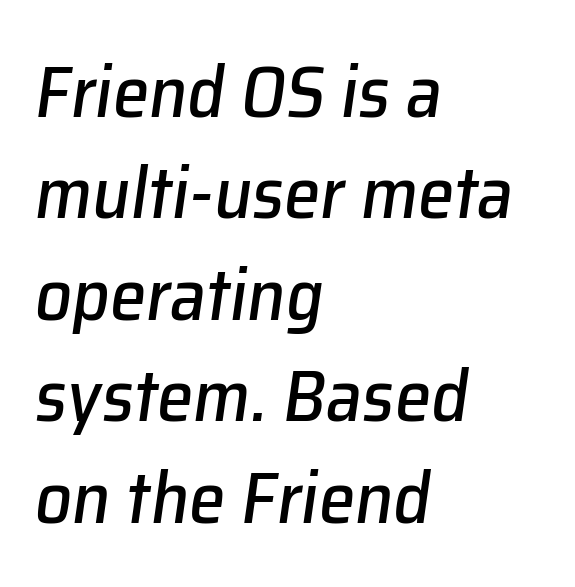
The image shows 73 px text type, italic (leaning right); set left-aligned, normal line spacing (1.39x), normal letter spacing, not underlined; low stroke contrast and a medium x-height.
